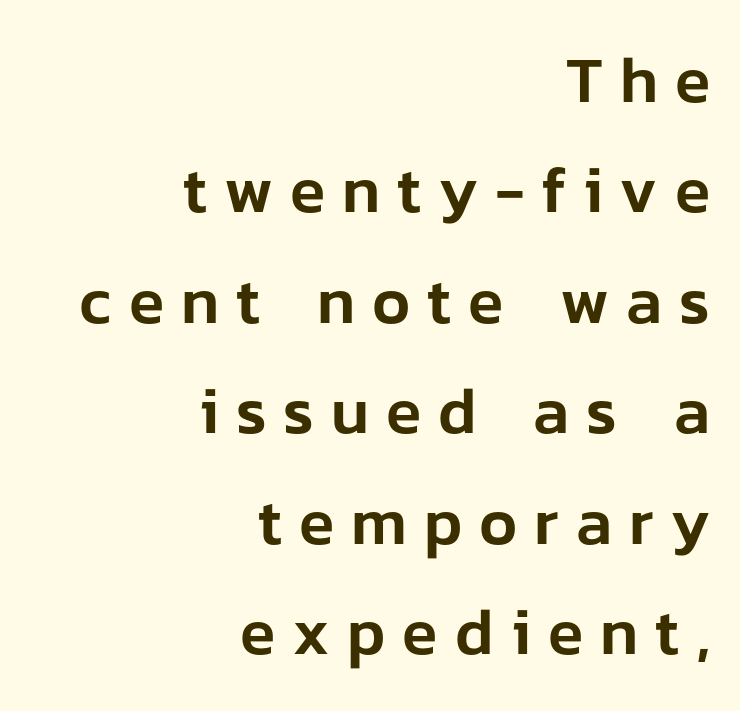
Only glyphs here, with clear space below each row. Substantial extra tracking has been applied to these lines. Character widths vary here, with narrow letters taking less room than wide ones. It's the straight-up-and-down kind of type. These lines are set flush right with a ragged left edge. Unlike a traditional serif, this face leaves its strokes unadorned.
